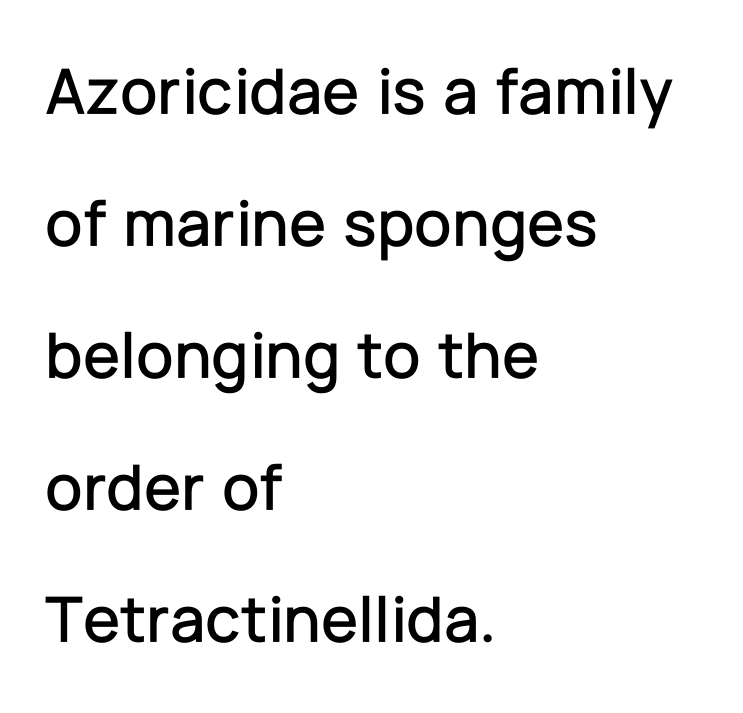
Q: Is the text italic (slanted)? A: No, it is upright.
Q: Is the typeface a serif or a sans-serif typeface? A: Sans-serif.
Q: Is the text underlined? A: No.
Q: How is the paragraph aligned? A: Left-aligned.
Q: Is the spacing between letters normal or unusually wide? A: Normal.
Q: Is the spacing between lines tight, normal or loose? A: Loose.
Q: Width (condensed, normal, or wide)? A: Normal.
Q: Stroke contrast? A: Low.
Q: x-height? A: Medium.
Q: Monospaced? A: No.
